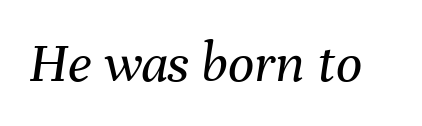
Counters stay open thanks to moderate or lighter strokes. Check under the words: just untouched page. Slanted lettering throughout. Characters follow at the spacing the type designer built in. Looks like regular typesetting: each glyph gets only the width it needs.
